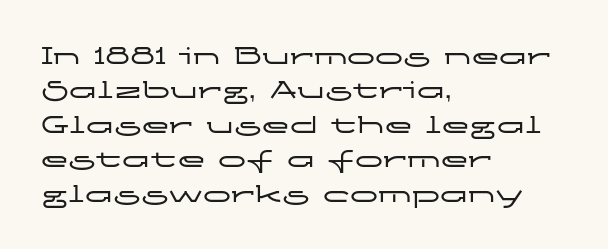
A typesetter would call this proportional, since set widths differ per character. Nope, no serifs anywhere on these letters. Beneath every word, the page is bare. The type is set solid horizontally, with unmodified tracking.
